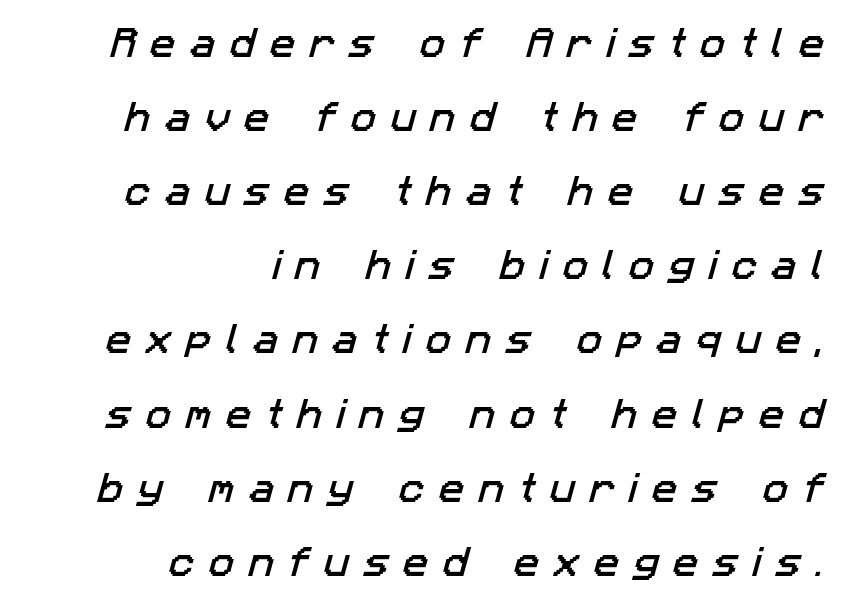
The gap between lines stays unmarked. The passage is arranged like a letterhead date or caption credit — flush right. The rendering shows plain stroke endings on the letterforms — a sans-serif design. Each new line begins a long way beneath the previous one.
